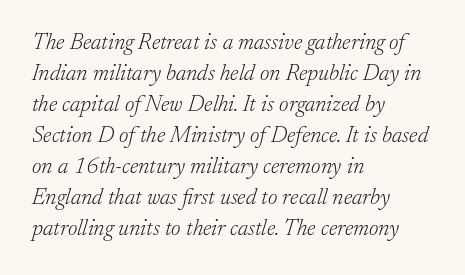
The line texture is even and compact thanks to regular tracking. Rows of type keep a routine distance in the vertical direction. This sample uses an oblique cut, with every glyph tilted off the vertical. The letters look calm and open, with moderate or lighter stems.
